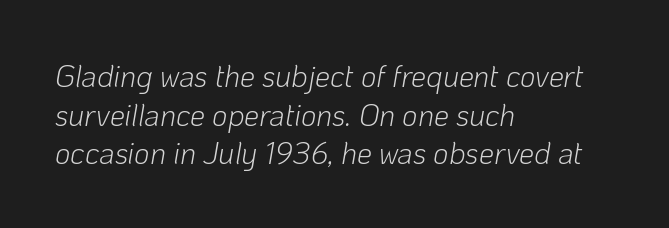
The image shows 30 px light type, italic (leaning right); set left-aligned, normal line spacing (1.29x), normal letter spacing, not underlined; low stroke contrast and a medium x-height.
